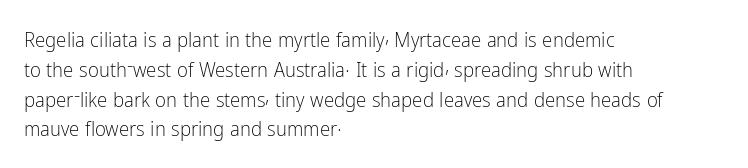
Q: Is the text bold? A: No.
Q: Is the text italic (slanted)? A: No, it is upright.
Q: Is the text underlined? A: No.
Q: How is the paragraph aligned? A: Left-aligned.
Q: Is the spacing between letters normal or unusually wide? A: Normal.
Q: Is the spacing between lines tight, normal or loose? A: Normal.
